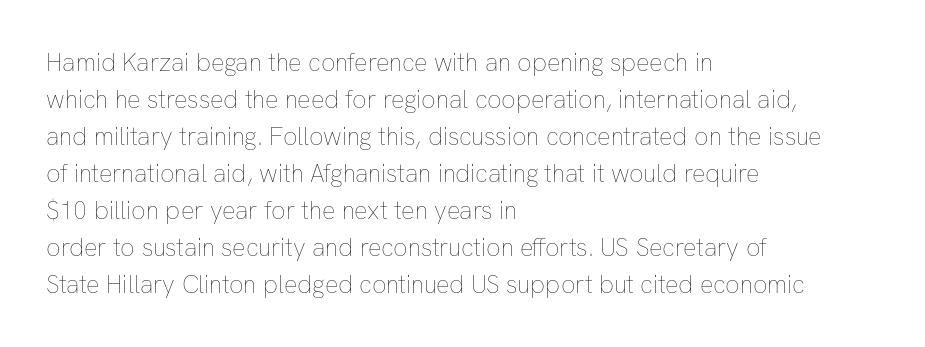
A typesetter would call this leading conventional body-copy spacing. Descender tails drop into unmarked territory. Visually the block forms a straight wall on the left and a jagged coastline on the right. Do the letters lean? They stand straight.
